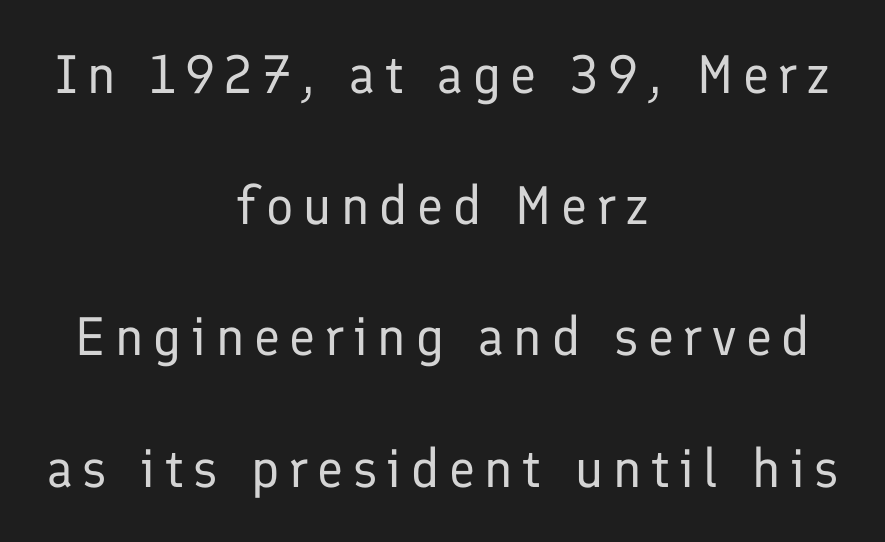
The image shows 54 px regular-weight sans-serif type, upright; set centered, loose line spacing (2.43x), not underlined; low stroke contrast and a medium x-height.
